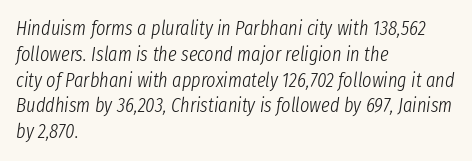
Tracking here is standard; glyphs follow each other at the usual distance. Stroke thickness stays within the range of a standard reading face or lighter. Characters are canted at an angle relative to the baseline's perpendicular. The setting favours the left margin, as ordinary paragraphs usually do. Honestly, there is no underline to notice here at all.
